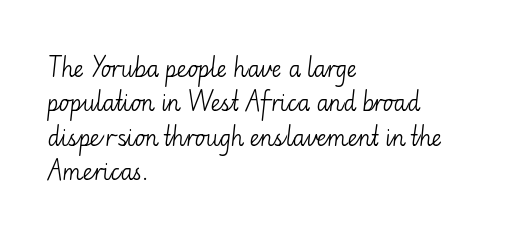
Q: Is the text bold? A: No.
Q: Is the text italic (slanted)? A: Yes.
Q: Is the text underlined? A: No.
Q: How is the paragraph aligned? A: Left-aligned.
Q: Is the spacing between letters normal or unusually wide? A: Normal.
Q: Is the spacing between lines tight, normal or loose? A: Normal.
